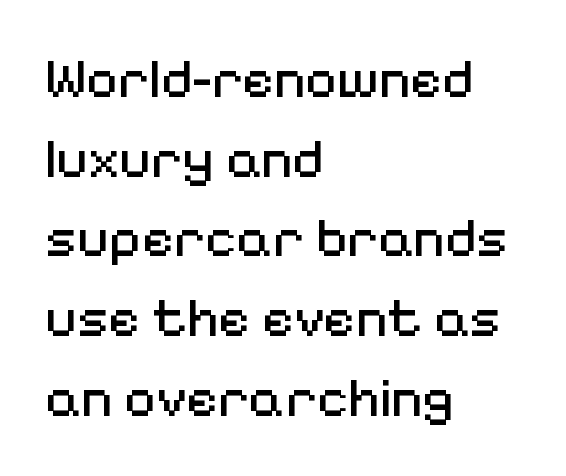
{"serif": "no", "italic": "no", "bold": "no", "weight": "regular", "width": "normal", "stroke_contrast": "medium", "x_height": "medium", "monospaced": "no", "underline": "no", "align": "left", "line_spacing": "normal", "line_spacing_ratio": 1.45, "letter_spacing": "normal", "letter_spacing_em": 0.0, "glyph_px": 55}
